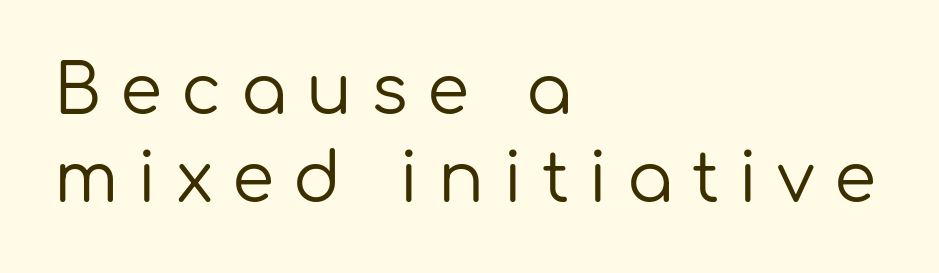
Q: Is the text bold? A: No.
Q: Is the text italic (slanted)? A: No, it is upright.
Q: Is the typeface a serif or a sans-serif typeface? A: Sans-serif.
Q: Is the text underlined? A: No.
Q: How is the paragraph aligned? A: Left-aligned.
Q: Is the spacing between letters normal or unusually wide? A: Unusually wide.
Q: Is the spacing between lines tight, normal or loose? A: Normal.
Q: Width (condensed, normal, or wide)? A: Normal.
Q: Stroke contrast? A: Low.
Q: x-height? A: Medium.
Q: Monospaced? A: No.
